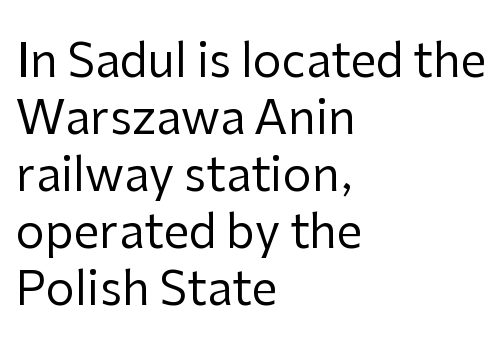
{"serif": "no", "italic": "no", "bold": "no", "weight": "regular", "width": "normal", "stroke_contrast": "low", "x_height": "medium", "monospaced": "no", "underline": "no", "align": "left", "line_spacing_ratio": 1.24, "letter_spacing": "normal", "letter_spacing_em": 0.0, "glyph_px": 46}
